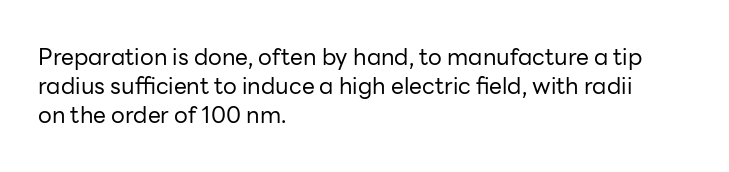
Q: Is the text bold? A: No.
Q: Is the text italic (slanted)? A: No, it is upright.
Q: Is the text underlined? A: No.
Q: How is the paragraph aligned? A: Left-aligned.
Q: Is the spacing between letters normal or unusually wide? A: Normal.
Q: Is the spacing between lines tight, normal or loose? A: Normal.
